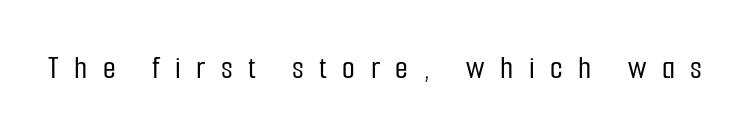
The image shows 33 px condensed sans-serif type, upright; set unusually wide letter spacing (+0.47 em), not underlined; low stroke contrast and a medium x-height.
